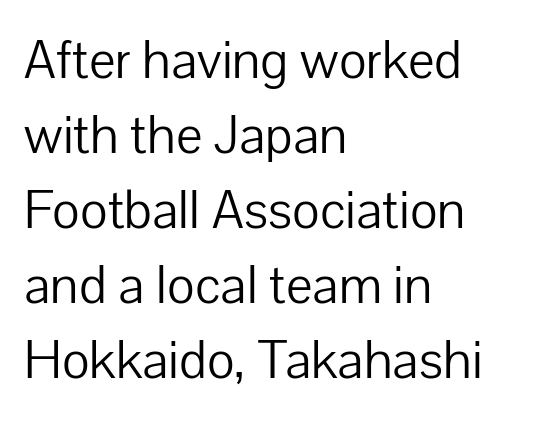
{"serif": "no", "italic": "no", "bold": "no", "weight": "light", "width": "normal", "stroke_contrast": "low", "x_height": "medium", "monospaced": "no", "underline": "no", "align": "left", "line_spacing": "normal", "line_spacing_ratio": 1.34, "letter_spacing": "normal", "letter_spacing_em": 0.0, "glyph_px": 56}
